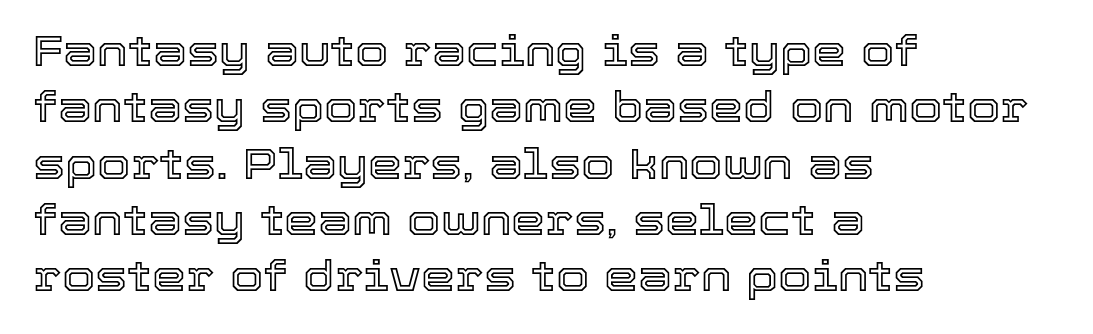
Q: Is the text italic (slanted)? A: No, it is upright.
Q: Is the text underlined? A: No.
Q: How is the paragraph aligned? A: Left-aligned.
Q: Is the spacing between letters normal or unusually wide? A: Normal.
Q: Is the spacing between lines tight, normal or loose? A: Normal.
Q: Width (condensed, normal, or wide)? A: Normal.
Q: x-height? A: Medium.
Q: Monospaced? A: No.
